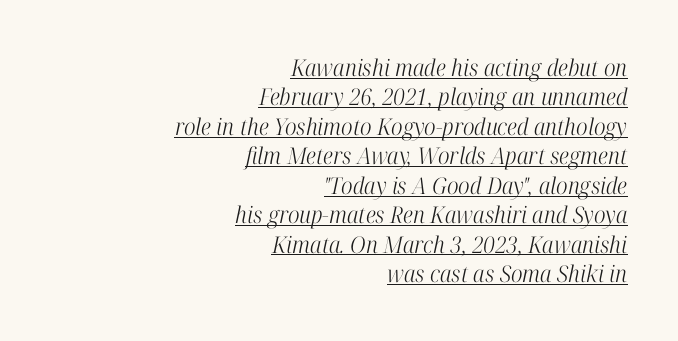
Q: Is the text bold? A: No.
Q: Is the text italic (slanted)? A: Yes, it leans right by about 12 degrees.
Q: Is the text underlined? A: Yes.
Q: How is the paragraph aligned? A: Right-aligned.
Q: Is the spacing between letters normal or unusually wide? A: Normal.
Q: Is the spacing between lines tight, normal or loose? A: Normal.
